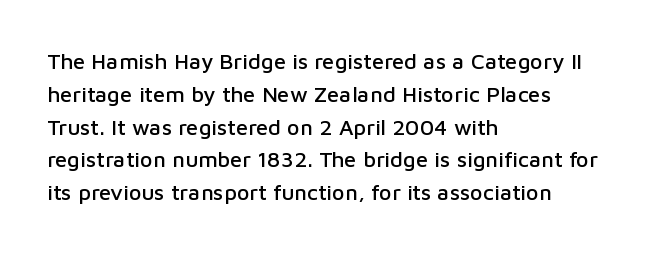
{"italic": "no", "underline": "no", "align": "left", "line_spacing": "normal", "line_spacing_ratio": 1.49, "letter_spacing": "normal", "letter_spacing_em": 0.0, "glyph_px": 22}
